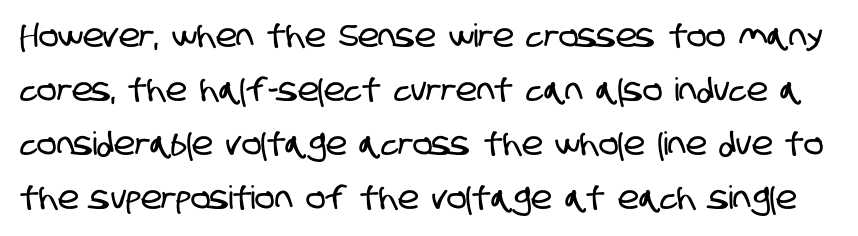
Q: Is the typeface a serif or a sans-serif typeface? A: Sans-serif.
Q: Is the text underlined? A: No.
Q: Is the spacing between letters normal or unusually wide? A: Normal.
Q: Is the spacing between lines tight, normal or loose? A: Normal.
Q: Width (condensed, normal, or wide)? A: Condensed.
Q: Stroke contrast? A: Low.
Q: x-height? A: Large.
Q: Monospaced? A: No.
